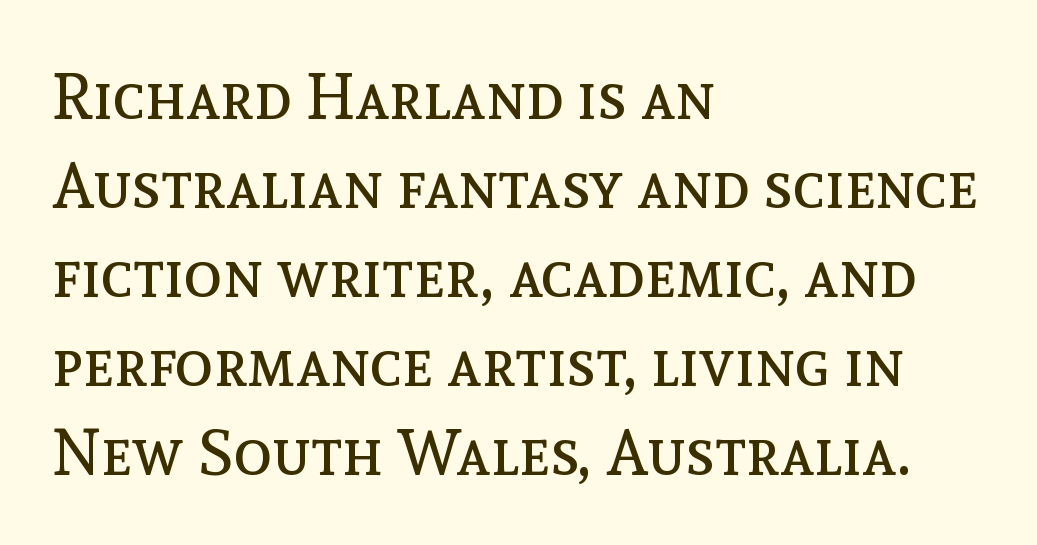
The image shows 64 px regular-weight type, upright; set left-aligned, normal line spacing (1.39x), normal letter spacing, not underlined; a medium x-height.
